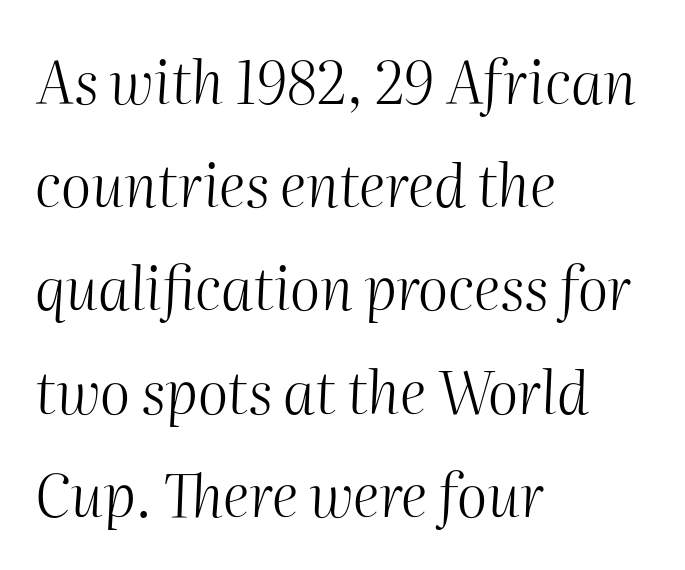
A student would call this left alignment; a typographer would say flush left, rag right. Tracking value appears to be zero — textbook default spacing. No word sits above an underline. You can tell it's italic because the verticals aren't actually vertical. Summary of weight: not heavy and not bold. The face used here is proportionally spaced, like ordinary book or web type.
